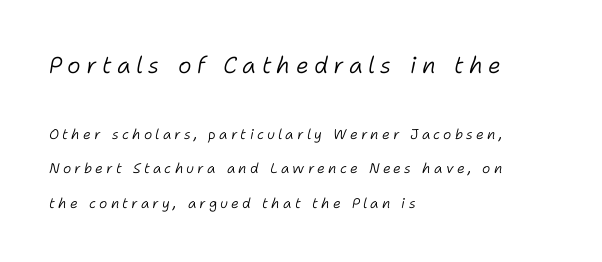
Q: Is the text bold? A: No.
Q: Is the text italic (slanted)? A: Yes, it leans right by about 11 degrees.
Q: Is the text underlined? A: No.
Q: How is the paragraph aligned? A: Left-aligned.
Q: Is the spacing between letters normal or unusually wide? A: Unusually wide.
Q: Is the spacing between lines tight, normal or loose? A: Loose.
Q: Which block of text is set in a larger size, the first (top) or the second (bottom)? A: The first (top) one.
